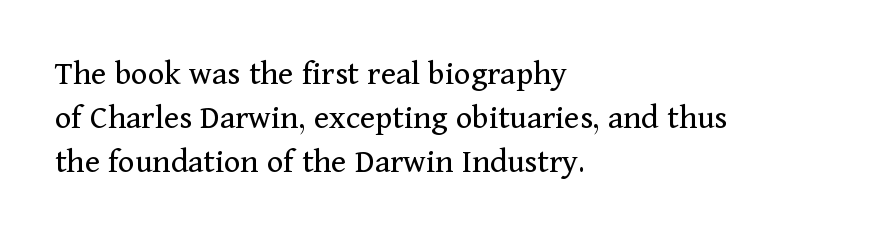
Note: serifs present on the glyphs. A roman cut, with each character standing at attention. The letterforms sit at book weight or below. Varying glyph widths throughout — classic text-font behaviour.
